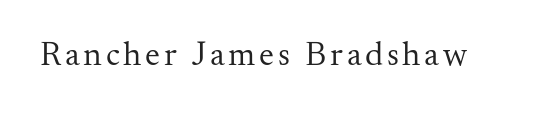
Q: Is the text bold? A: No.
Q: Is the text italic (slanted)? A: No, it is upright.
Q: Is the typeface a serif or a sans-serif typeface? A: Serif.
Q: Is the text underlined? A: No.
Q: Width (condensed, normal, or wide)? A: Normal.
Q: Stroke contrast? A: Medium.
Q: x-height? A: Small.
Q: Monospaced? A: No.
